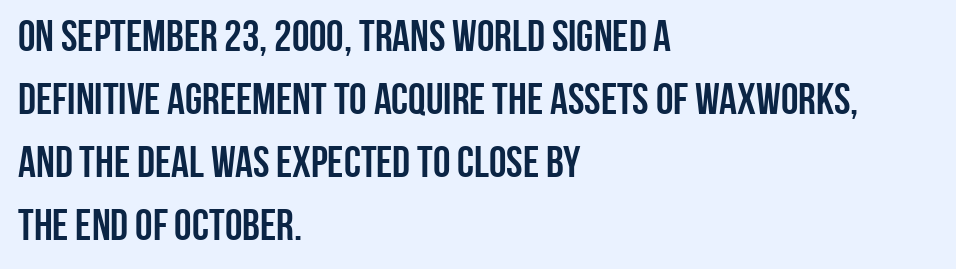
Q: Is the text bold? A: Yes.
Q: Is the text italic (slanted)? A: No, it is upright.
Q: Is the typeface a serif or a sans-serif typeface? A: Sans-serif.
Q: Is the text underlined? A: No.
Q: How is the paragraph aligned? A: Left-aligned.
Q: Is the spacing between letters normal or unusually wide? A: Normal.
Q: Is the spacing between lines tight, normal or loose? A: Normal.
Q: Width (condensed, normal, or wide)? A: Condensed.
Q: Stroke contrast? A: Low.
Q: x-height? A: Large.
Q: Monospaced? A: No.
